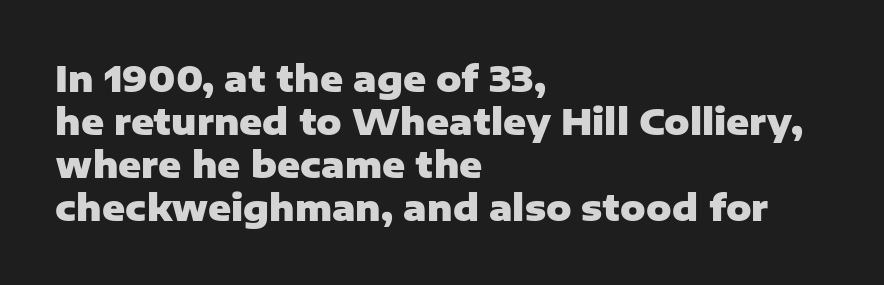
{"serif": "no", "italic": "no", "bold": "yes", "weight": "heavy", "width": "normal", "stroke_contrast": "low", "x_height": "medium", "monospaced": "no", "underline": "no", "align": "left", "line_spacing_ratio": 1.23, "letter_spacing": "normal", "letter_spacing_em": 0.0, "glyph_px": 35}
